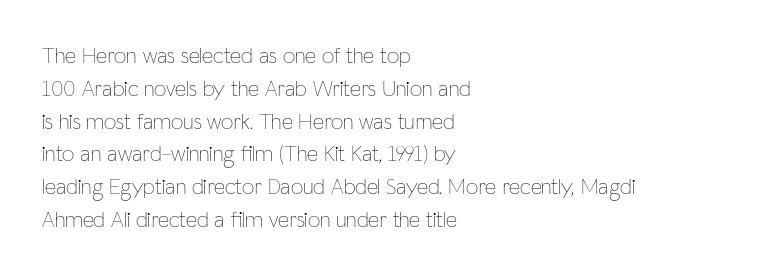
Q: Is the text bold? A: No.
Q: Is the text italic (slanted)? A: No, it is upright.
Q: Is the text underlined? A: No.
Q: How is the paragraph aligned? A: Left-aligned.
Q: Is the spacing between letters normal or unusually wide? A: Normal.
Q: Is the spacing between lines tight, normal or loose? A: Normal.
